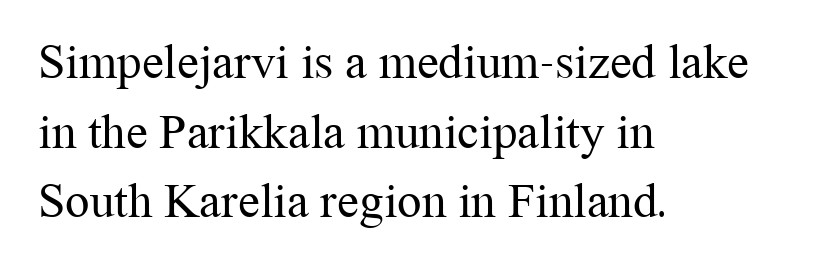
The image shows 49 px regular-weight serif type, upright; set left-aligned, normal line spacing (1.42x), normal letter spacing, not underlined; medium stroke contrast and a medium x-height.
